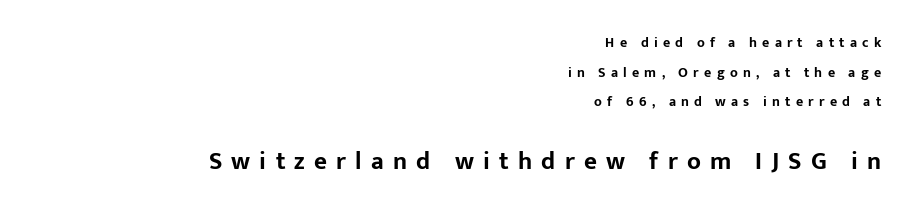
If you measured baseline to baseline, you'd find a long distance. Visually, the bottom section dominates because its glyphs are scaled up. Display-style spreading of the glyphs; the letterfit is very open. Pretty heavy lettering here — definitely bold.
